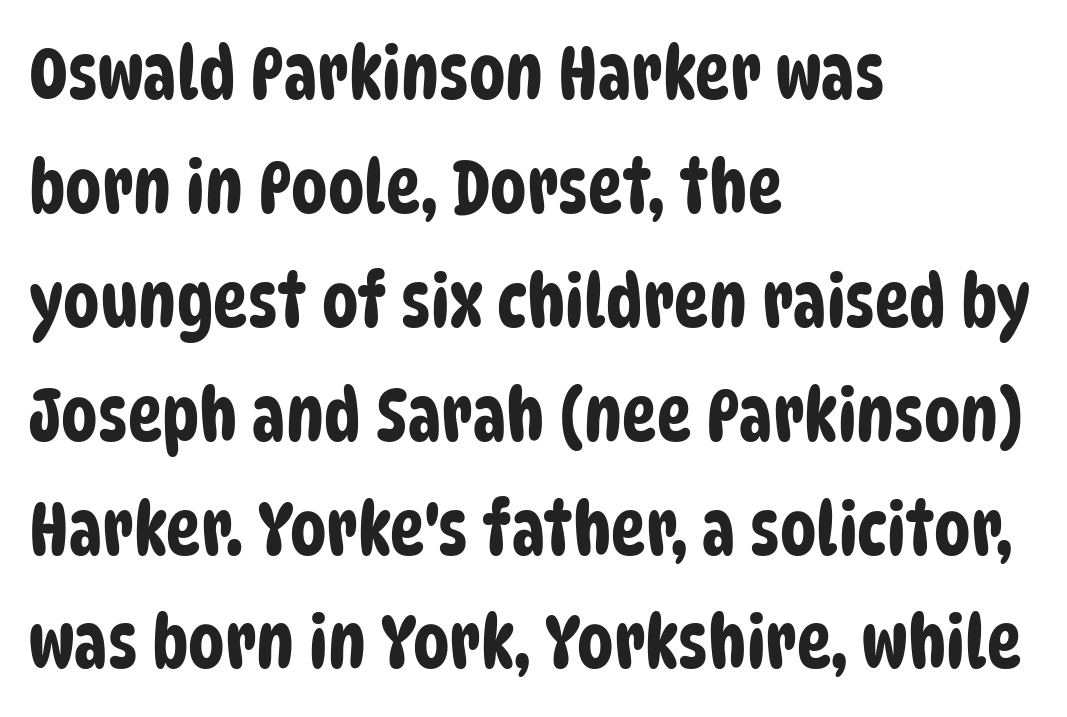
Q: Is the typeface a serif or a sans-serif typeface? A: Sans-serif.
Q: Is the text underlined? A: No.
Q: How is the paragraph aligned? A: Left-aligned.
Q: Is the spacing between letters normal or unusually wide? A: Normal.
Q: Is the spacing between lines tight, normal or loose? A: Normal.
Q: Width (condensed, normal, or wide)? A: Condensed.
Q: Stroke contrast? A: Low.
Q: x-height? A: Large.
Q: Monospaced? A: No.
